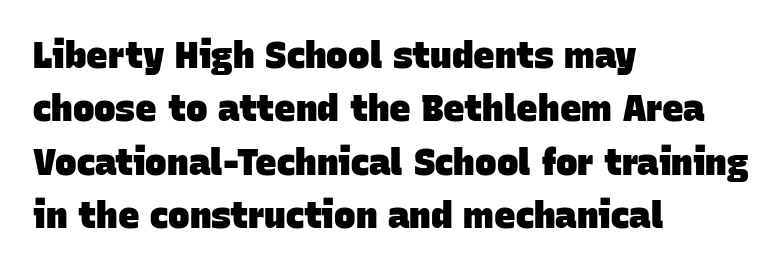
The space beneath each line is pristine and unruled. Look at the tracking — it's just the regular setting, nothing added. The passage shown is emphatically bold. The typesetter chose a ragged-right arrangement here.
